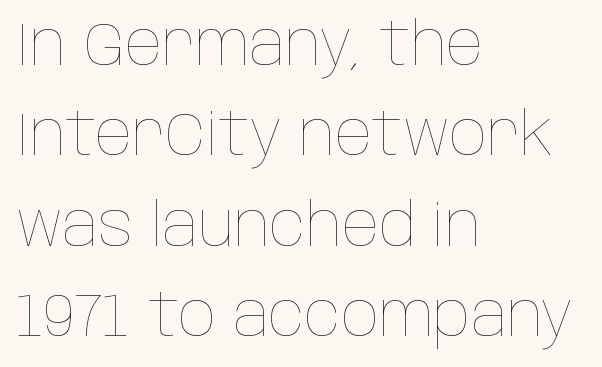
Q: Is the text bold? A: No.
Q: Is the text italic (slanted)? A: No, it is upright.
Q: Is the text underlined? A: No.
Q: How is the paragraph aligned? A: Left-aligned.
Q: Is the spacing between letters normal or unusually wide? A: Normal.
Q: Is the spacing between lines tight, normal or loose? A: Normal.
Q: Width (condensed, normal, or wide)? A: Condensed.
Q: Stroke contrast? A: Low.
Q: x-height? A: Large.
Q: Monospaced? A: No.
